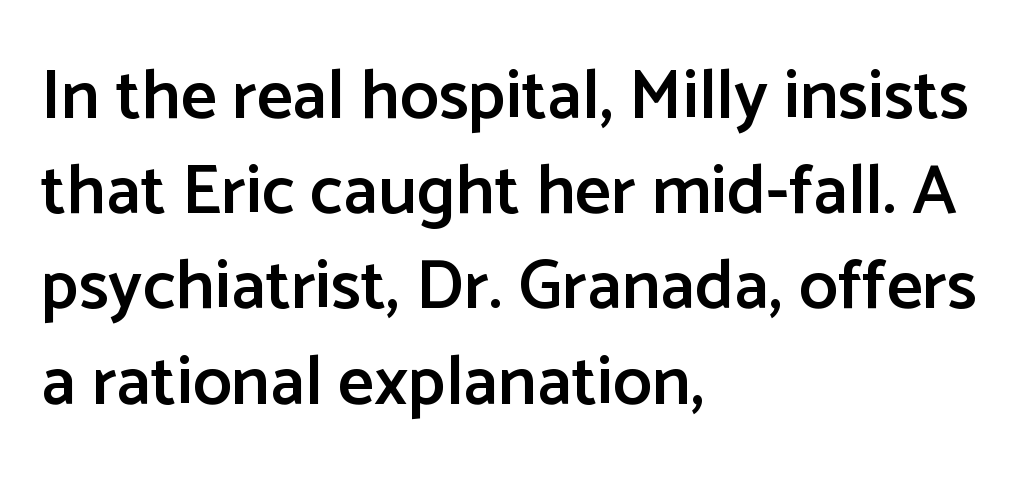
The image shows 70 px semibold sans-serif type, upright; set left-aligned, normal line spacing (1.36x), normal letter spacing, not underlined; low stroke contrast and a medium x-height.
